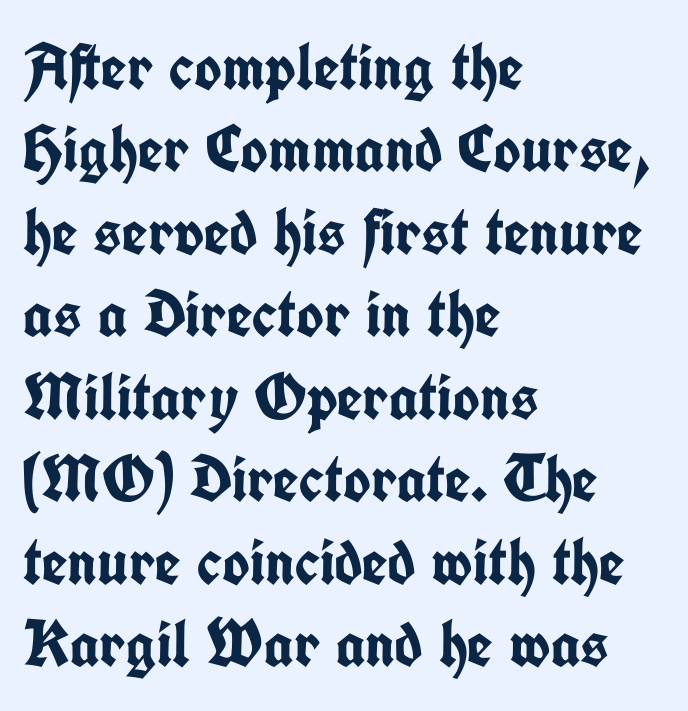
{"serif": "no", "italic": "no", "bold": "yes", "weight": "semibold", "width": "condensed", "stroke_contrast": "low", "x_height": "medium", "monospaced": "no", "underline": "no", "align": "left", "line_spacing": "normal", "line_spacing_ratio": 1.25, "letter_spacing": "normal", "letter_spacing_em": 0.0, "glyph_px": 66}
